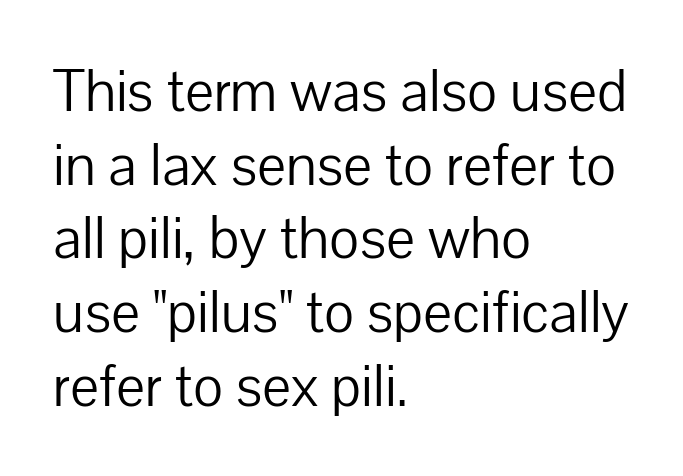
Q: Is the text bold? A: No.
Q: Is the text italic (slanted)? A: No, it is upright.
Q: Is the typeface a serif or a sans-serif typeface? A: Sans-serif.
Q: Is the text underlined? A: No.
Q: How is the paragraph aligned? A: Left-aligned.
Q: Is the spacing between letters normal or unusually wide? A: Normal.
Q: Is the spacing between lines tight, normal or loose? A: Normal.
Q: Width (condensed, normal, or wide)? A: Normal.
Q: Stroke contrast? A: Low.
Q: x-height? A: Medium.
Q: Monospaced? A: No.
